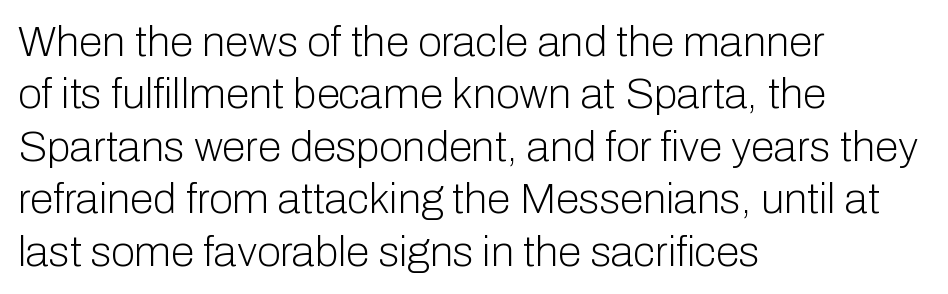
Is the type heavy? It reads as light-to-regular instead. Nothing sits at the stroke ends, so this counts as sans-serif. Default kerning and tracking; the words read as compact shapes. Every row of glyphs begins at an identical x-position on the left.
